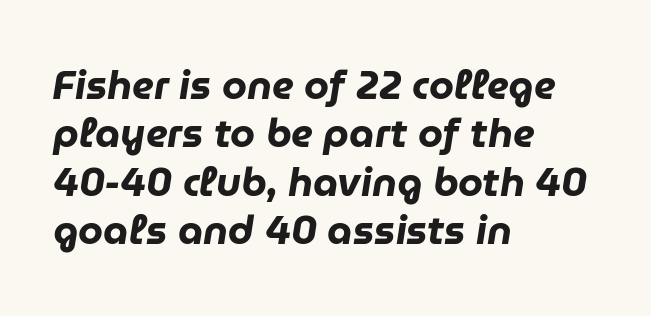
Visually the block forms a straight wall on the left and a jagged coastline on the right. The letters are slanted; this is an italic face. The area under the type is left untouched. What weight is shown? A full bold with thick strokes.
